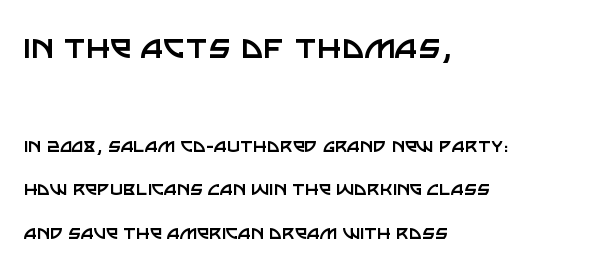
{"serif": "no", "italic": "no", "bold": "no", "weight": "regular", "width": "normal", "stroke_contrast": "low", "x_height": "large", "monospaced": "no", "underline": "no", "align": "left", "line_spacing": "loose", "line_spacing_ratio": 1.97, "letter_spacing": "normal", "letter_spacing_em": 0.0, "larger_block": "first", "size_ratio": 1.77, "glyph_px": 39}
